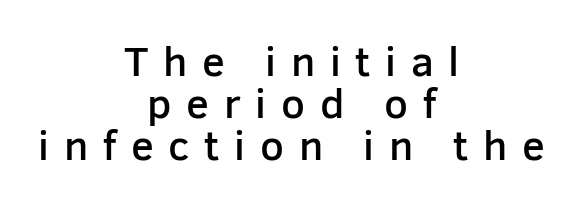
{"serif": "no", "italic": "no", "bold": "semi", "weight": "semibold", "width": "normal", "stroke_contrast": "low", "x_height": "medium", "monospaced": "no", "underline": "no", "align": "center", "line_spacing": "tight", "line_spacing_ratio": 1.0, "letter_spacing": "wide", "letter_spacing_em": 0.35, "glyph_px": 42}
